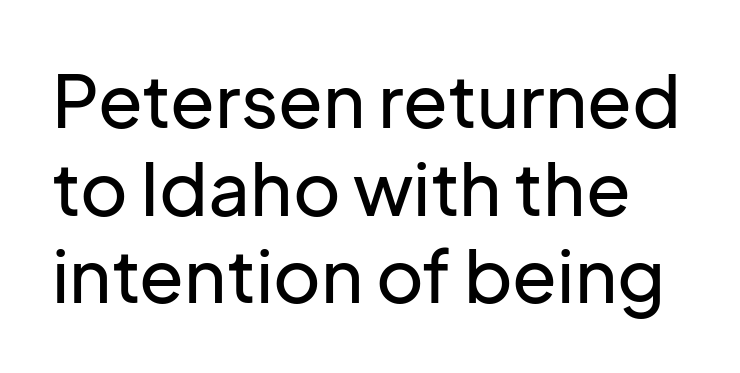
Q: Is the text italic (slanted)? A: No, it is upright.
Q: Is the typeface a serif or a sans-serif typeface? A: Sans-serif.
Q: Is the text underlined? A: No.
Q: Is the spacing between letters normal or unusually wide? A: Normal.
Q: Width (condensed, normal, or wide)? A: Normal.
Q: Stroke contrast? A: Low.
Q: x-height? A: Medium.
Q: Monospaced? A: No.
